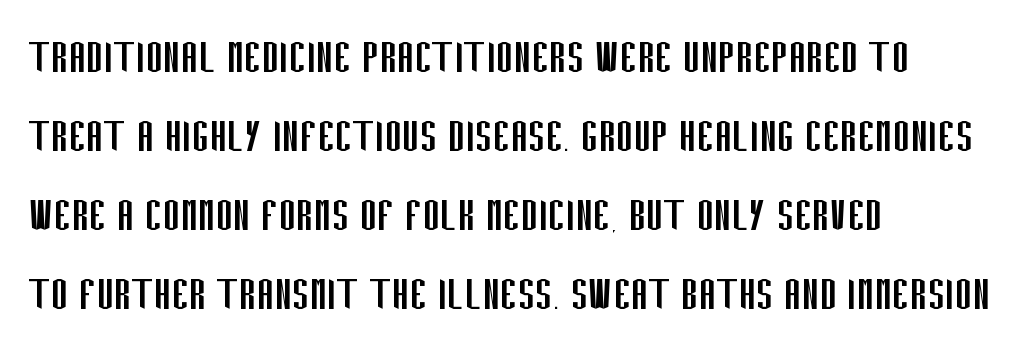
Stems here are at most as thick as an everyday book face. Look at the bottom of the vertical strokes: they stop flat, with no serifs. Is this a fixed-width face? No — the glyphs have proportional, varying widths. Italic: no, the glyphs are upright roman. No extra tracking has been applied to these lines.
